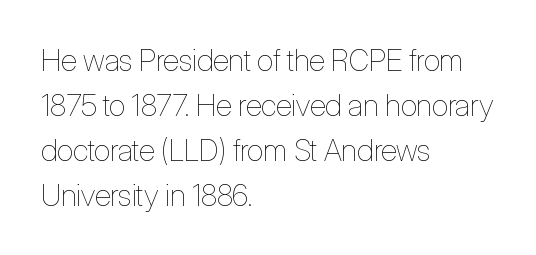
One-word summary of the alignment: left. This sample has the flowing, uneven cadence of proportional lettering. Vertically, the passage feels balanced, rows spaced as you'd expect. The strokes carry an ordinary text weight at most. Only glyphs here, with clear space below each row. You can tell it's not italic because the verticals are truly vertical.
